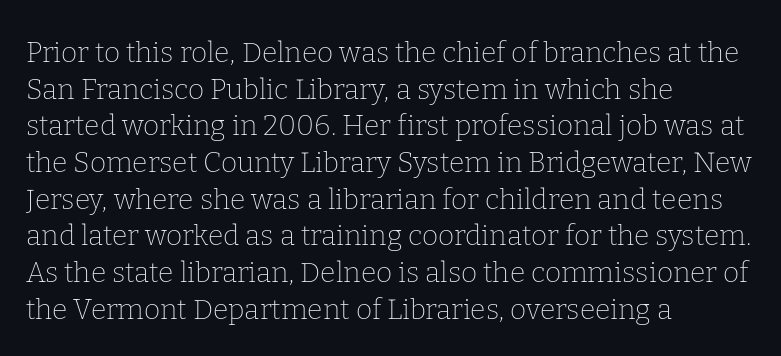
Proportional: the letters do not fall into vertical columns. These lines are composed in type with serifs. Underlining? Definitely not there. No italicization has been applied; the sample stays upright. This block has exactly the height ordinary leading produces.
